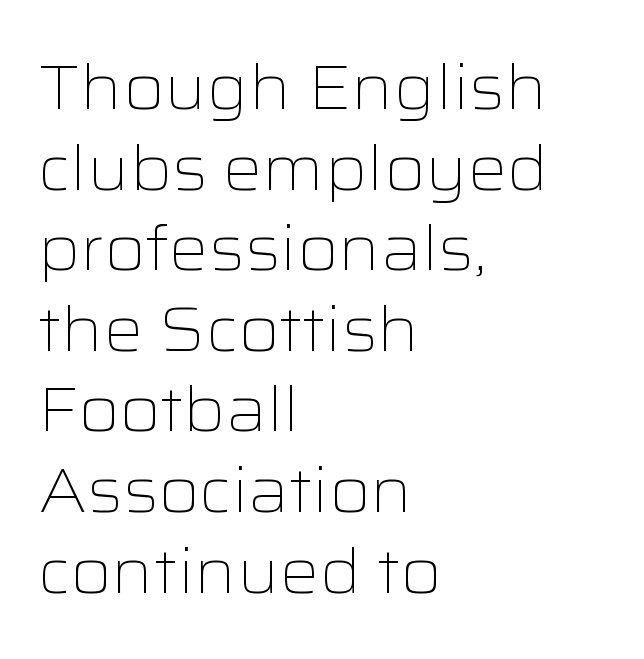
The font family rendered here belongs to the sans-serif group. It's the straight-up-and-down kind of type. Rows of type keep a routine distance in the vertical direction. Underlining? Definitely not there.
